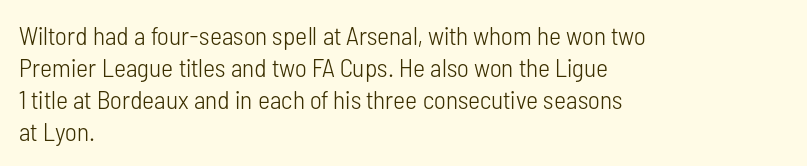
Q: Is the text bold? A: No.
Q: Is the text italic (slanted)? A: No, it is upright.
Q: Is the text underlined? A: No.
Q: How is the paragraph aligned? A: Left-aligned.
Q: Is the spacing between letters normal or unusually wide? A: Normal.
